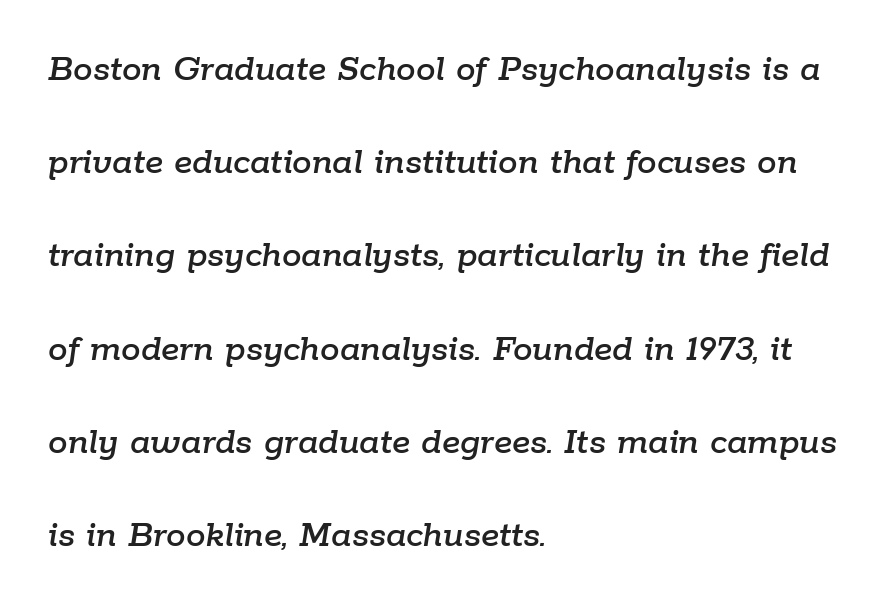
{"italic": "yes", "lean": "right", "slant_degrees": 9, "width": "normal", "stroke_contrast": "low", "x_height": "medium", "monospaced": "no", "underline": "no", "align": "left", "line_spacing": "loose", "line_spacing_ratio": 2.39, "letter_spacing": "normal", "letter_spacing_em": 0.0, "glyph_px": 39}
